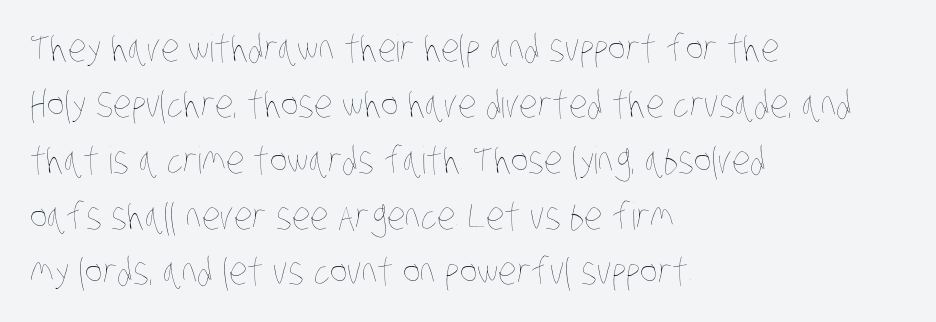
No word sits above an underline. One-word summary of the alignment: left. Is there much room between lines? A standard amount, neither cramped nor airy. Letters have the restrained weight of plain body copy at most. Each letter keeps its own natural width here, so spacing adapts to shape.
